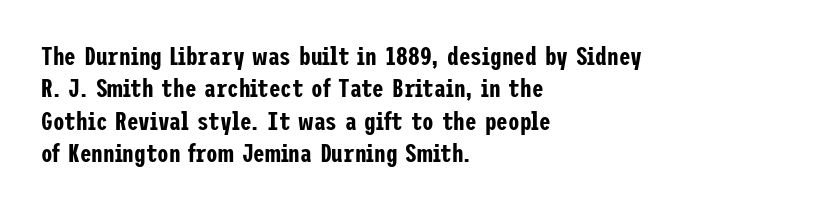
The image shows 26 px text type, upright; set left-aligned, normal line spacing (1.25x), normal letter spacing, not underlined.
